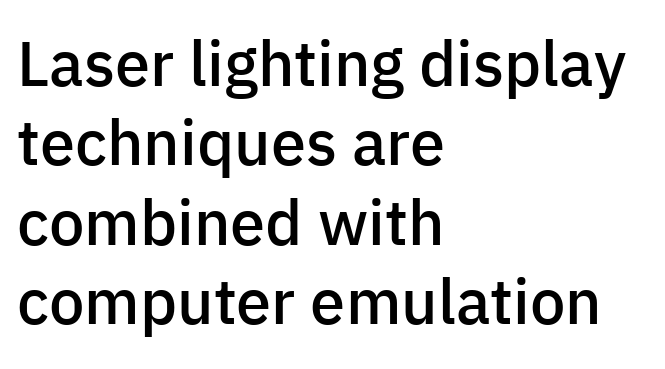
The image shows 63 px semibold sans-serif type, upright; set left-aligned, normal line spacing (1.26x), normal letter spacing, not underlined; low stroke contrast and a medium x-height.
